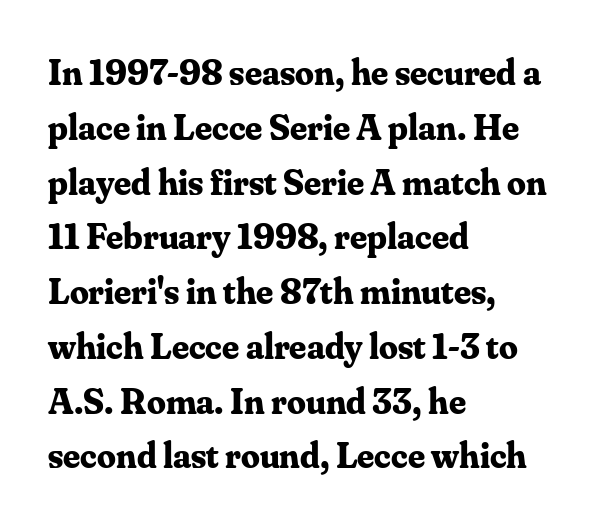
Q: Is the text bold? A: Yes.
Q: Is the text italic (slanted)? A: No, it is upright.
Q: Is the typeface a serif or a sans-serif typeface? A: Serif.
Q: Is the text underlined? A: No.
Q: How is the paragraph aligned? A: Left-aligned.
Q: Is the spacing between letters normal or unusually wide? A: Normal.
Q: Is the spacing between lines tight, normal or loose? A: Normal.
Q: Width (condensed, normal, or wide)? A: Normal.
Q: Stroke contrast? A: Medium.
Q: x-height? A: Small.
Q: Monospaced? A: No.
